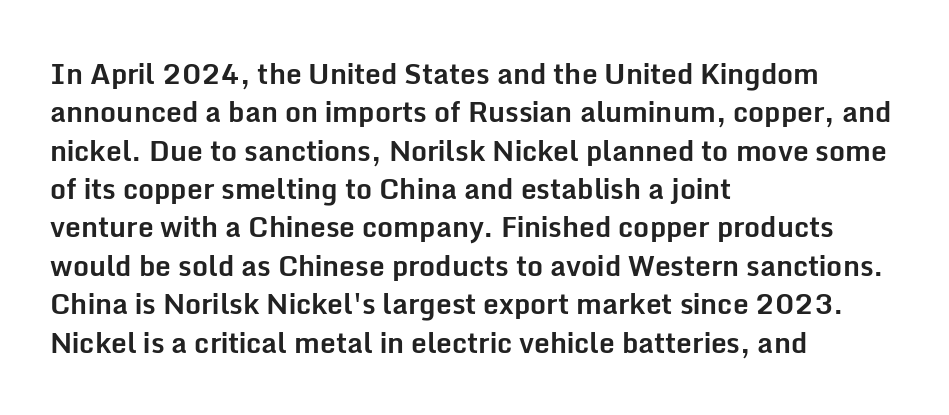
{"serif": "no", "italic": "no", "bold": "yes", "weight": "bold", "width": "normal", "stroke_contrast": "low", "x_height": "medium", "monospaced": "no", "underline": "no", "align": "left", "line_spacing": "normal", "line_spacing_ratio": 1.37, "letter_spacing": "normal", "letter_spacing_em": 0.0, "glyph_px": 28}
